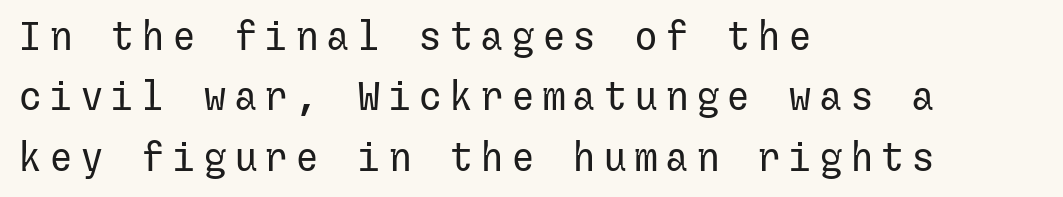
Q: Is the text bold? A: No.
Q: Is the text italic (slanted)? A: No, it is upright.
Q: Is the typeface a serif or a sans-serif typeface? A: Sans-serif.
Q: Is the text underlined? A: No.
Q: How is the paragraph aligned? A: Left-aligned.
Q: Is the spacing between lines tight, normal or loose? A: Normal.
Q: Width (condensed, normal, or wide)? A: Normal.
Q: Stroke contrast? A: Low.
Q: x-height? A: Medium.
